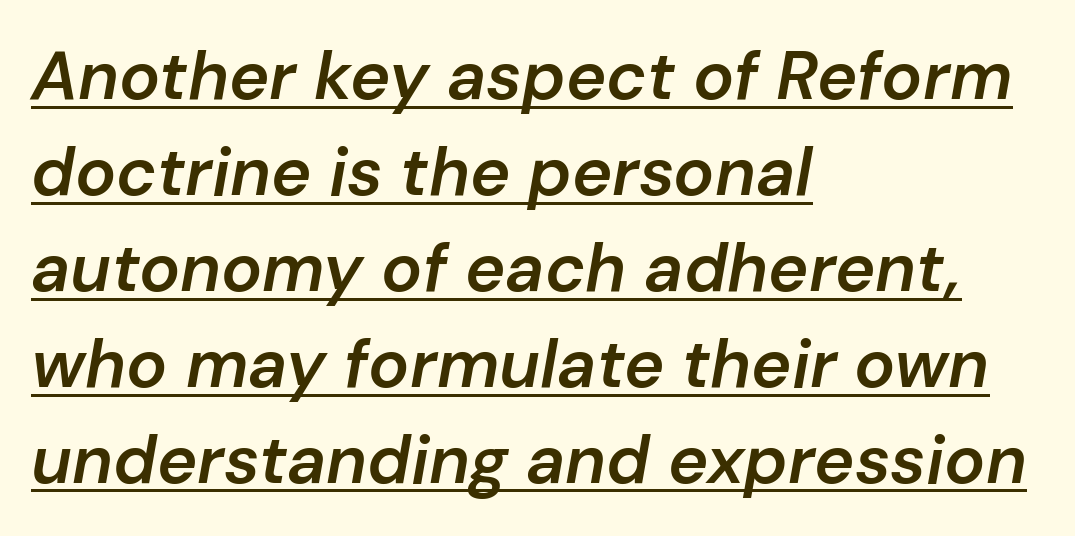
The image shows 68 px semibold type, italic (leaning right); set left-aligned, normal line spacing (1.41x), normal letter spacing, underlined; low stroke contrast and a medium x-height.
